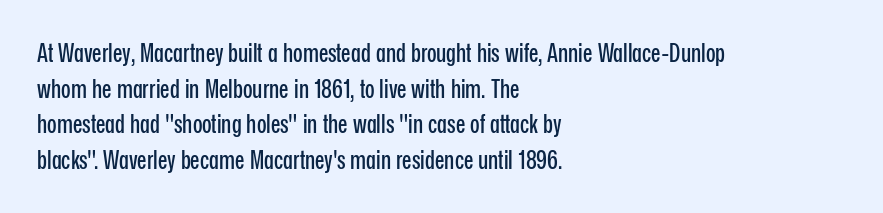
{"italic": "no", "underline": "no", "align": "left", "line_spacing": "normal", "line_spacing_ratio": 1.43, "letter_spacing": "normal", "letter_spacing_em": 0.0, "glyph_px": 25}
